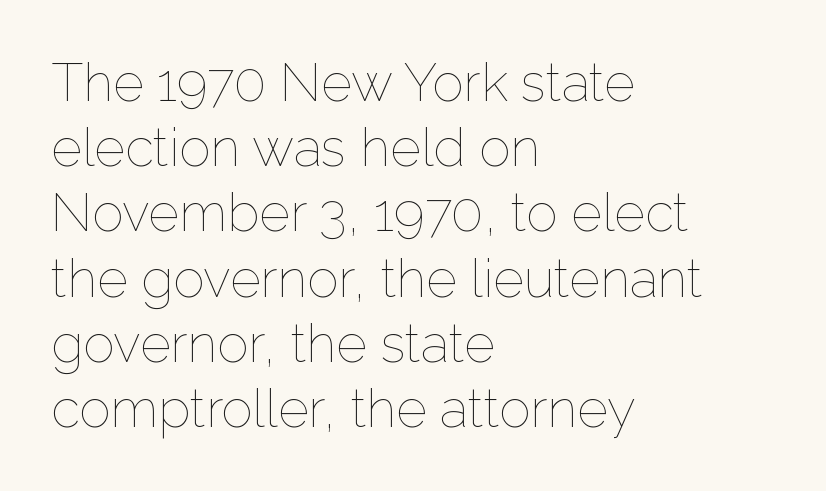
{"italic": "no", "bold": "no", "weight": "thin", "width": "normal", "stroke_contrast": "low", "x_height": "medium", "monospaced": "no", "underline": "no", "align": "left", "line_spacing_ratio": 1.23, "letter_spacing": "normal", "letter_spacing_em": 0.0, "glyph_px": 53}
